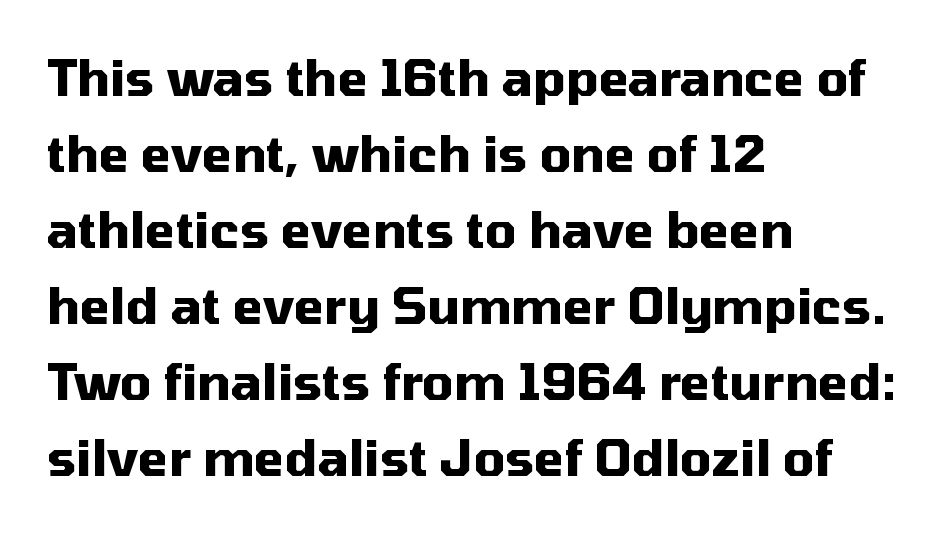
A bare baseline throughout the passage. Think of a printed novel: that variable character pitch is what you see here. You can tell it's not italic because the verticals are truly vertical. Note: no serifs on the glyphs.
